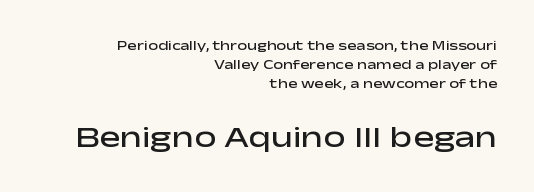
The image shows 31 px semibold, wide sans-serif type, upright; set right-aligned, normal line spacing (1.37x), normal letter spacing, not underlined; the second (bottom) block is 2.21x larger; low stroke contrast and a medium x-height.
